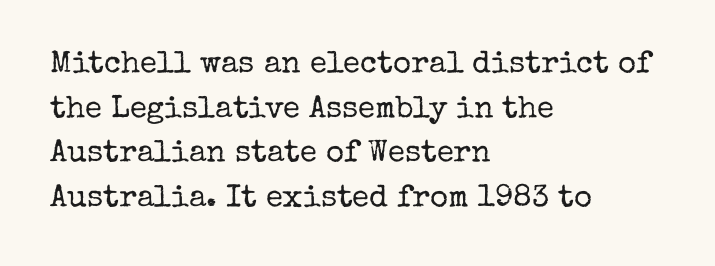
{"serif": "yes", "italic": "no", "bold": "no", "weight": "regular", "width": "normal", "stroke_contrast": "low", "x_height": "medium", "monospaced": "no", "underline": "no", "align": "left", "line_spacing": "normal", "line_spacing_ratio": 1.44, "letter_spacing": "normal", "letter_spacing_em": 0.0, "glyph_px": 31}
